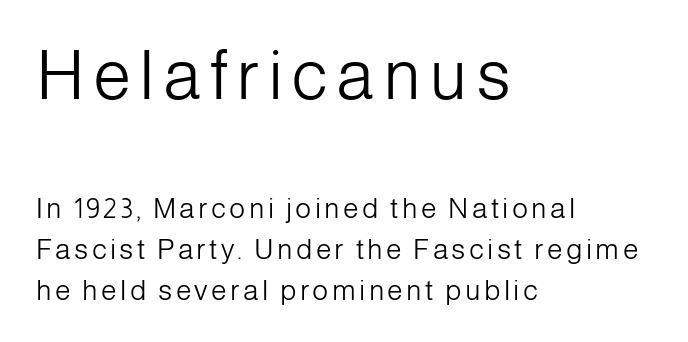
The passage is arranged the way most books set body copy — flush left. The face looks like a standard text weight, possibly lighter. The composition opens big and finishes small. This sample has the flowing, uneven cadence of proportional lettering. Leading matches the norm, producing a regular column.
